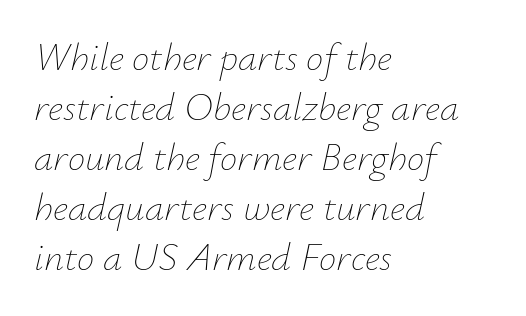
Q: Is the text bold? A: No.
Q: Is the text italic (slanted)? A: Yes, it leans right by about 12 degrees.
Q: Is the text underlined? A: No.
Q: How is the paragraph aligned? A: Left-aligned.
Q: Is the spacing between letters normal or unusually wide? A: Normal.
Q: Is the spacing between lines tight, normal or loose? A: Normal.
Q: Width (condensed, normal, or wide)? A: Normal.
Q: Stroke contrast? A: Low.
Q: x-height? A: Small.
Q: Monospaced? A: No.
